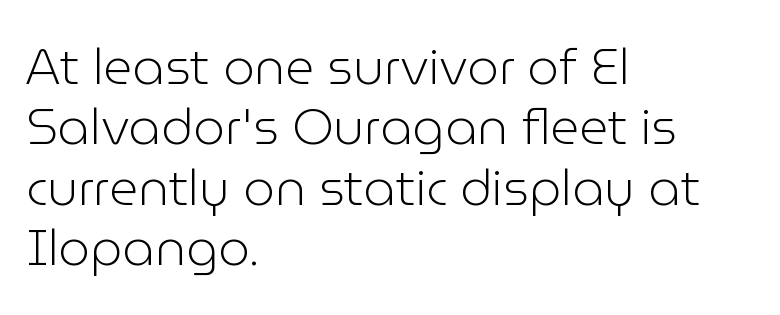
The image shows 50 px light sans-serif type, upright; set left-aligned, line spacing 1.21x, normal letter spacing, not underlined; low stroke contrast and a medium x-height.
